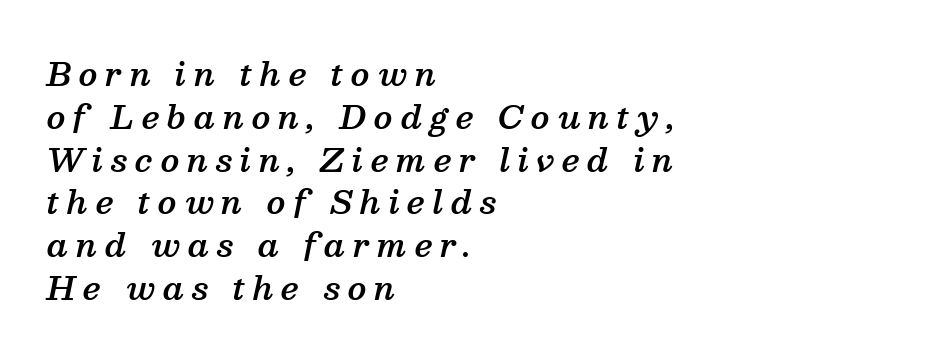
The image shows 31 px semibold serif type, italic (leaning right); set left-aligned, normal line spacing (1.38x), unusually wide letter spacing (+0.25 em), not underlined; medium stroke contrast and a medium x-height.
